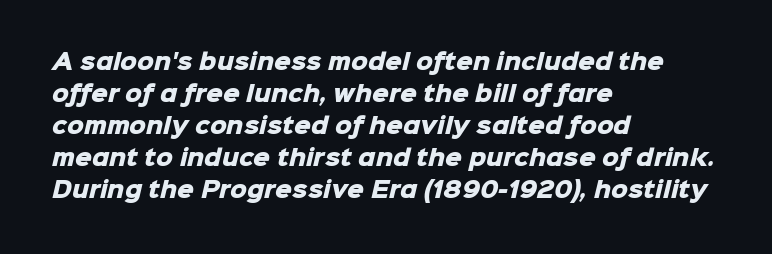
Every row of glyphs begins at an identical x-position on the left. Tracking here is standard; glyphs follow each other at the usual distance. Only glyphs here, with clear space below each row. Summary of vertical rhythm: regular, with standard interline spacing.
